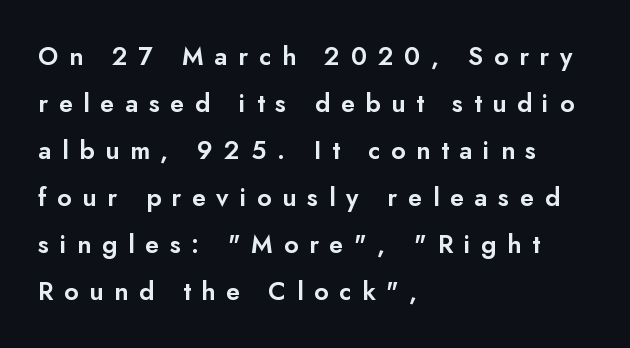
{"italic": "no", "underline": "no", "align": "left", "line_spacing_ratio": 1.88, "letter_spacing": "wide", "letter_spacing_em": 0.43, "glyph_px": 25}
